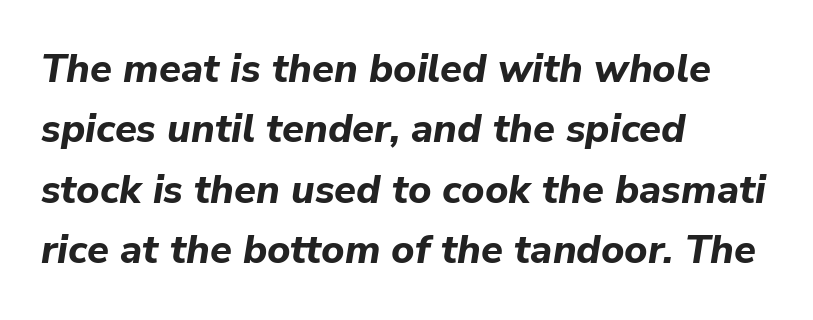
The image shows 40 px bold type, italic (leaning right); set left-aligned, normal line spacing (1.51x), normal letter spacing, not underlined; low stroke contrast and a medium x-height.
